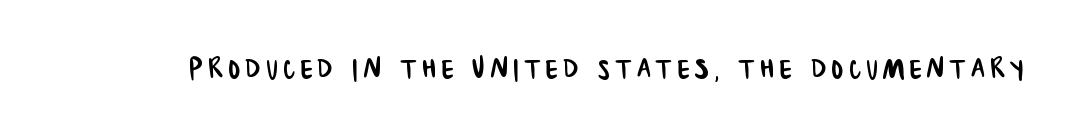
Q: Is the typeface a serif or a sans-serif typeface? A: Sans-serif.
Q: Is the text underlined? A: No.
Q: Width (condensed, normal, or wide)? A: Condensed.
Q: Stroke contrast? A: Low.
Q: x-height? A: Large.
Q: Monospaced? A: No.
